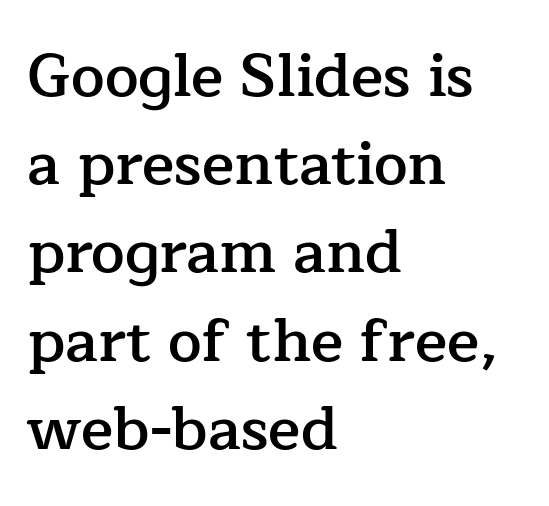
The image shows 60 px semibold serif type, upright; set left-aligned, normal line spacing (1.47x), normal letter spacing, not underlined; low stroke contrast and a medium x-height.
